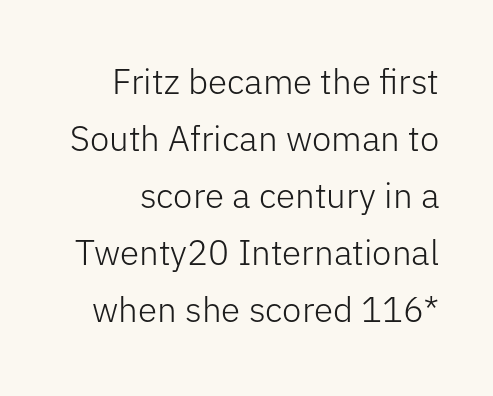
The typesetter chose a ragged-left arrangement here. Standard letterfit; no display-style spreading of the glyphs. The letters advance in unequal steps, a hallmark of proportional type. Stroke terminals: plain, sans-serif.
